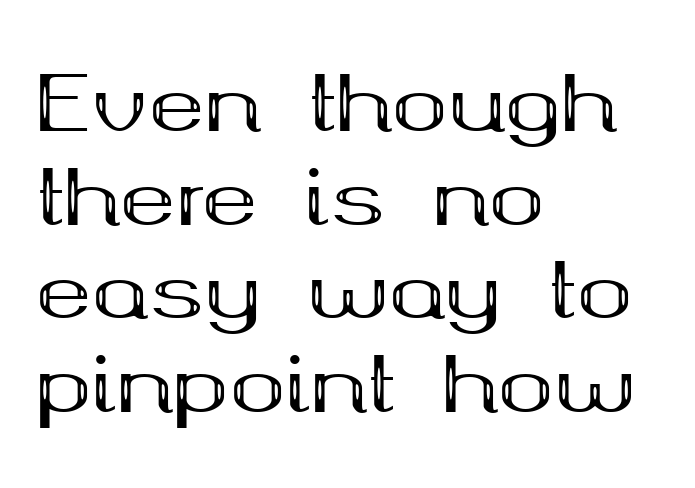
{"serif": "yes", "italic": "no", "bold": "yes", "weight": "bold", "width": "wide", "stroke_contrast": "medium", "x_height": "medium", "monospaced": "no", "underline": "no", "align": "left", "line_spacing": "normal", "line_spacing_ratio": 1.25, "letter_spacing": "normal", "letter_spacing_em": 0.0, "glyph_px": 75}
